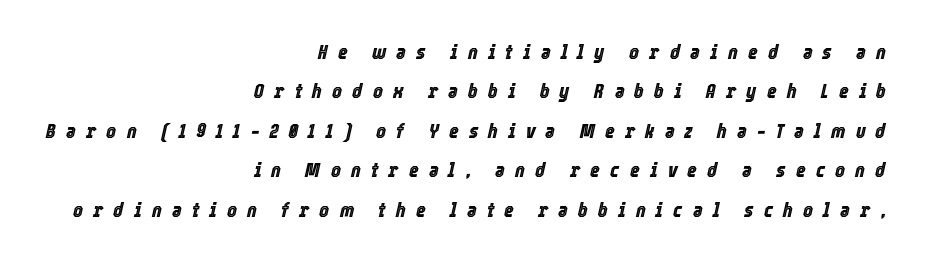
{"italic": "yes", "lean": "right", "slant_degrees": 12, "underline": "no", "align": "right", "line_spacing_ratio": 1.88, "letter_spacing": "wide", "letter_spacing_em": 0.48, "glyph_px": 21}
